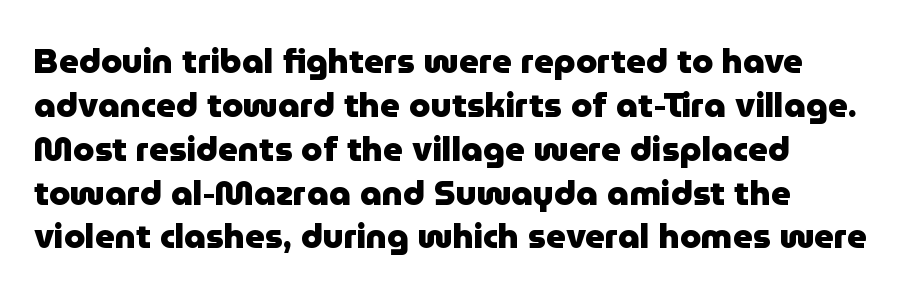
The image shows 34 px heavy sans-serif type, upright; set left-aligned, normal line spacing (1.29x), normal letter spacing, not underlined; low stroke contrast and a medium x-height.
